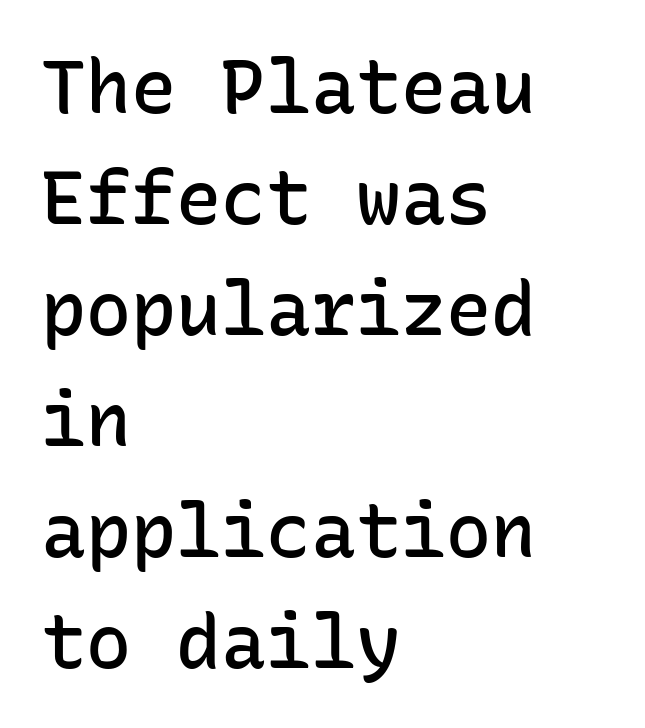
{"serif": "no", "italic": "no", "bold": "semi", "weight": "semibold", "width": "normal", "stroke_contrast": "low", "x_height": "medium", "monospaced": "yes", "underline": "no", "align": "left", "line_spacing": "normal", "line_spacing_ratio": 1.48, "letter_spacing": "normal", "letter_spacing_em": 0.0, "glyph_px": 75}
